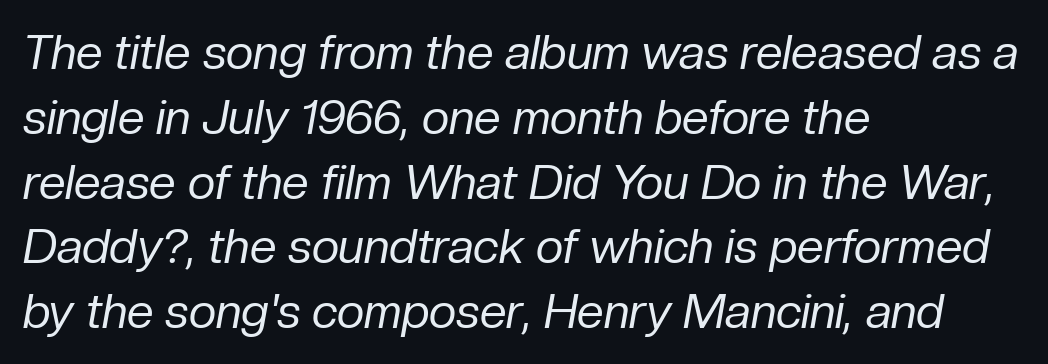
A student would call this left alignment; a typographer would say flush left, rag right. Nothing heavy about these letters — not bold at all. What stands out about the letter spacing? Nothing — it is the standard amount. Varying glyph widths throughout — classic text-font behaviour.
